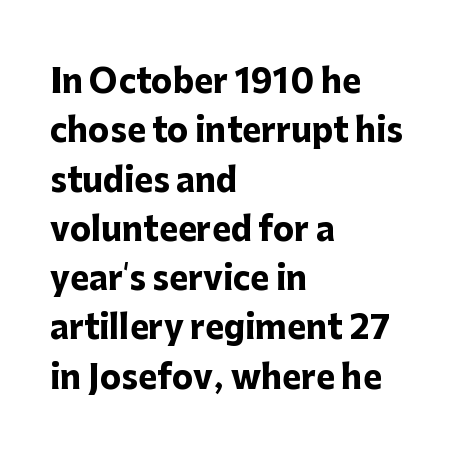
Q: Is the text bold? A: Yes.
Q: Is the text italic (slanted)? A: No, it is upright.
Q: Is the typeface a serif or a sans-serif typeface? A: Sans-serif.
Q: Is the text underlined? A: No.
Q: How is the paragraph aligned? A: Left-aligned.
Q: Is the spacing between letters normal or unusually wide? A: Normal.
Q: Is the spacing between lines tight, normal or loose? A: Normal.
Q: Width (condensed, normal, or wide)? A: Normal.
Q: Stroke contrast? A: Low.
Q: x-height? A: Medium.
Q: Monospaced? A: No.
